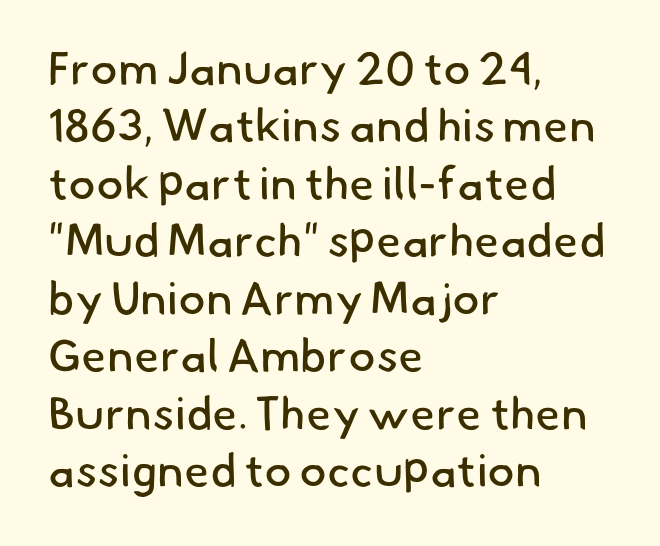
{"serif": "no", "bold": "no", "weight": "regular", "width": "normal", "stroke_contrast": "low", "x_height": "small", "monospaced": "no", "underline": "no", "align": "left", "line_spacing": "normal", "line_spacing_ratio": 1.25, "letter_spacing": "normal", "letter_spacing_em": 0.0, "glyph_px": 46}
